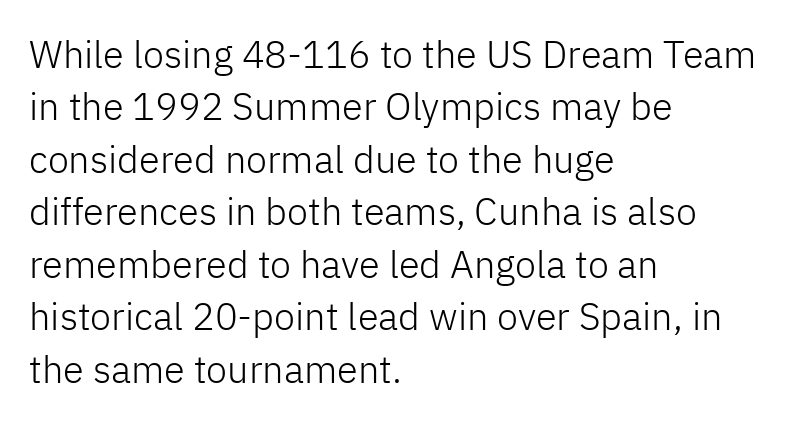
Does the copy run flush right? No — it runs flush left. The type sits square on the baseline with zero lean. Letter spacing: default. Just letters on the line, the space beneath them empty.
